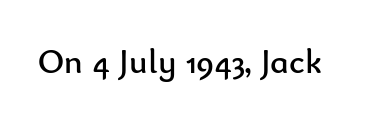
Unmarked baselines from the first word to the last. The passage shown is typed in a proportional face where columns would drift. The letters stand straight up with perfectly vertical stems. The characters display no serif detailing; their extremities are plain.
